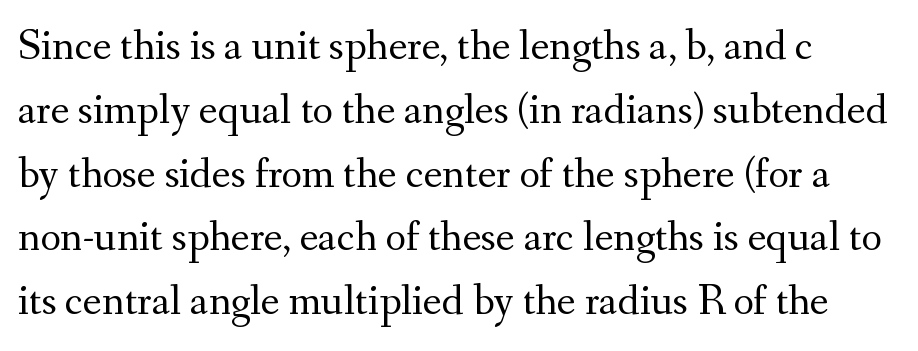
The lettering stays uniformly vertical, giving the passage a roman look. Spacing verdict: proportional, widths tailored to each character. Quick note: interline space is typical. No word sits above an underline.
